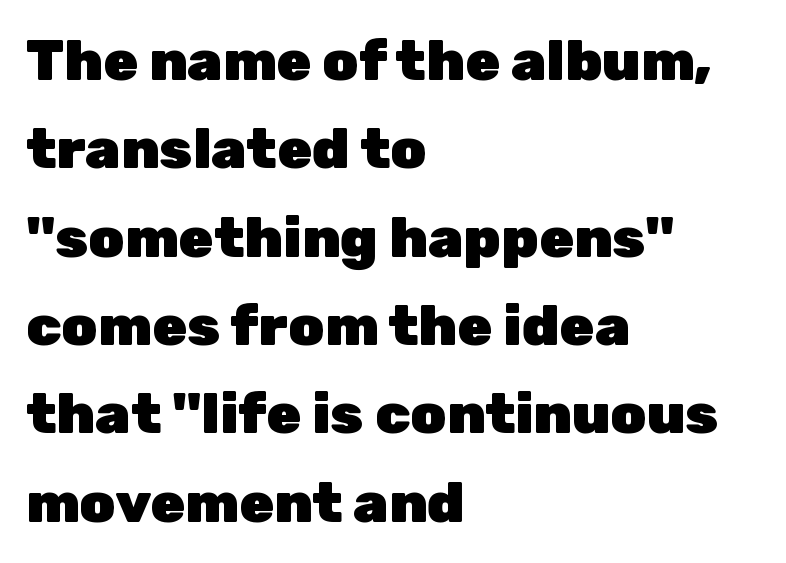
The image shows 57 px heavy sans-serif type, upright; set left-aligned, normal line spacing (1.55x), normal letter spacing, not underlined; low stroke contrast and a medium x-height.
